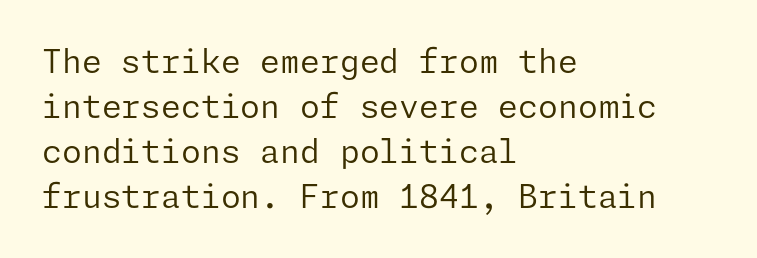
{"serif": "no", "italic": "no", "bold": "no", "weight": "regular", "width": "normal", "stroke_contrast": "low", "x_height": "medium", "underline": "no", "align": "left", "line_spacing": "normal", "line_spacing_ratio": 1.41, "letter_spacing": "normal", "letter_spacing_em": 0.0, "glyph_px": 32}
